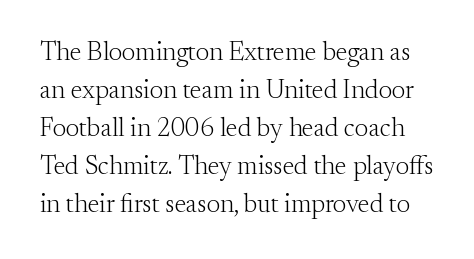
The image shows 26 px text type, upright; set normal line spacing (1.46x), normal letter spacing, not underlined.
